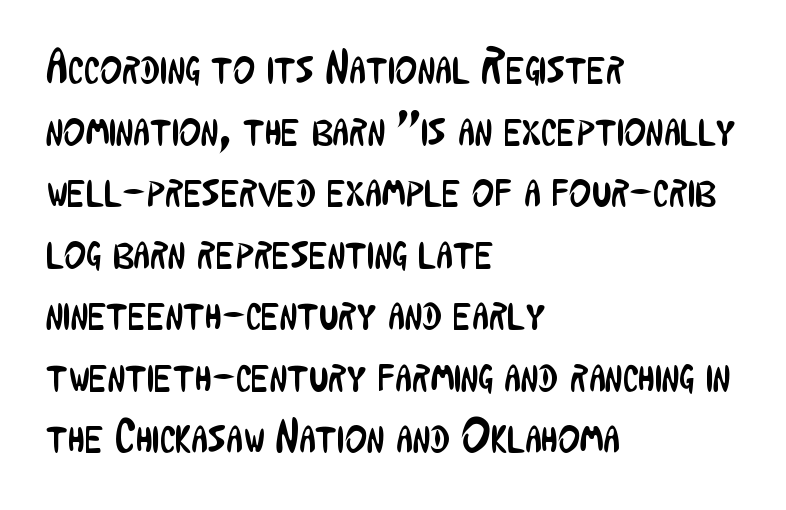
{"serif": "no", "italic": "no", "bold": "no", "weight": "regular", "width": "condensed", "stroke_contrast": "low", "x_height": "medium", "monospaced": "no", "underline": "no", "align": "left", "line_spacing": "normal", "line_spacing_ratio": 1.31, "letter_spacing": "normal", "letter_spacing_em": 0.0, "glyph_px": 47}
